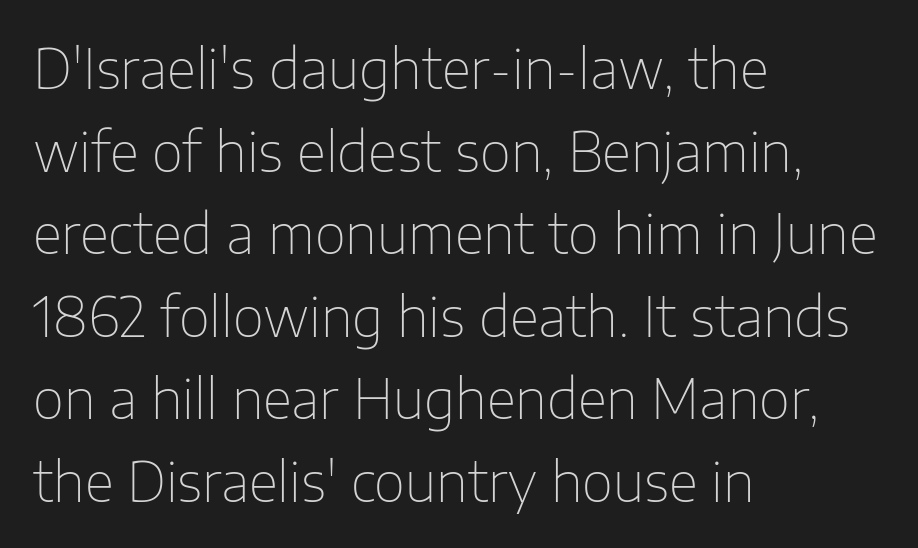
The image shows 54 px thin sans-serif type, upright; set left-aligned, normal line spacing (1.53x), normal letter spacing, not underlined; low stroke contrast and a medium x-height.
